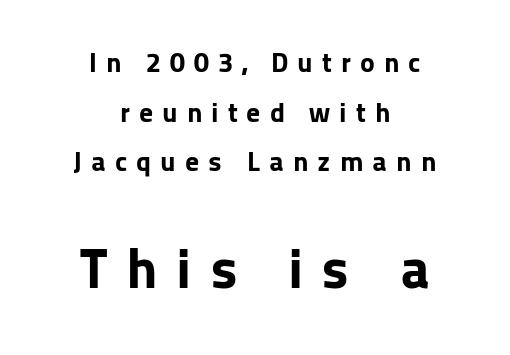
The image shows 57 px bold sans-serif type, upright; set centered, line spacing 1.77x, unusually wide letter spacing (+0.32 em), not underlined; the second (bottom) block is 2.04x larger; low stroke contrast and a medium x-height.
